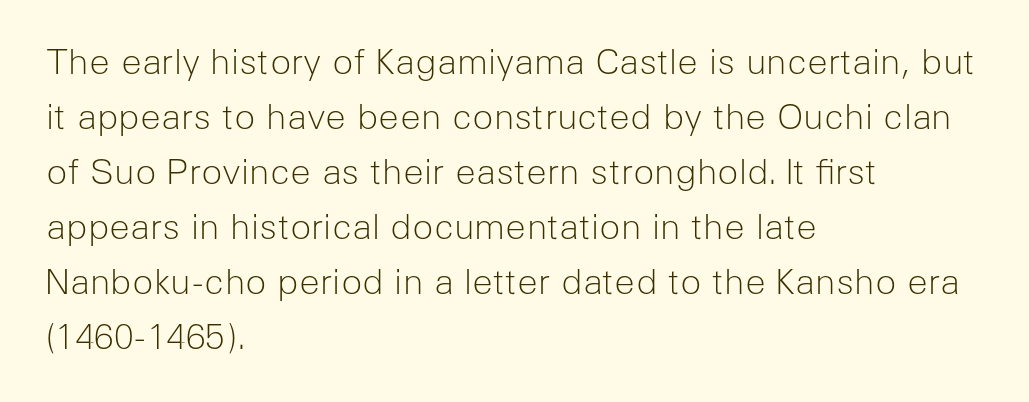
The characters display no serif detailing; their extremities are plain. Default kerning and tracking; the words read as compact shapes. The specimen reads as upright at a glance. The compositor pushed each line to the left boundary. Regarding leading, the lines here are spaced in the standard way. This reads as an unemphasized weight, regular at the heaviest.
